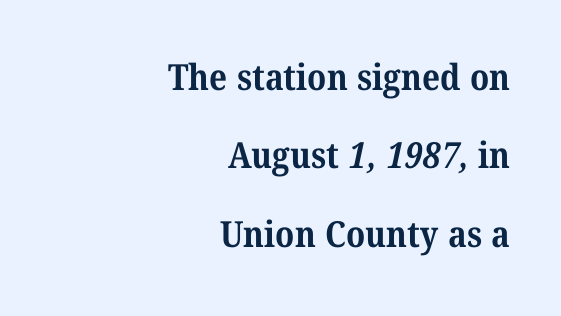
Q: Is the text bold? A: Yes.
Q: Is the typeface a serif or a sans-serif typeface? A: Serif.
Q: Is the text underlined? A: No.
Q: How is the paragraph aligned? A: Right-aligned.
Q: Is the spacing between letters normal or unusually wide? A: Normal.
Q: Is the spacing between lines tight, normal or loose? A: Loose.
Q: Width (condensed, normal, or wide)? A: Normal.
Q: Stroke contrast? A: Medium.
Q: x-height? A: Medium.
Q: Monospaced? A: No.
